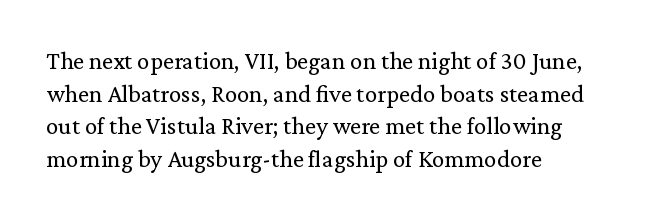
The image shows 25 px text type, upright; set left-aligned, normal line spacing (1.31x), normal letter spacing, not underlined.
